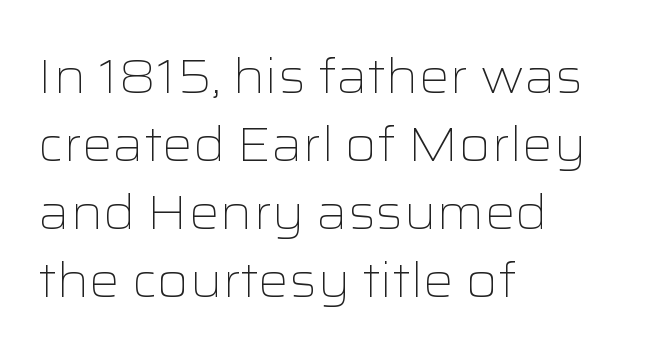
The horizontal fit of the characters is conventional and even. Stroke terminals: plain, sans-serif. Vertically, the passage feels balanced, rows spaced as you'd expect. Every character sits straight up, as roman type does. Honestly, there is no underline to notice here at all.
